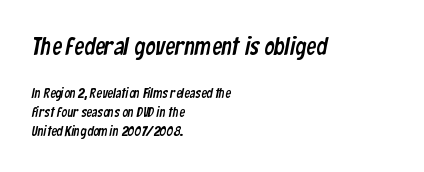
The image shows 25 px text type; set left-aligned, normal line spacing (1.34x), normal letter spacing, not underlined; the first (top) block is 1.79x larger.
